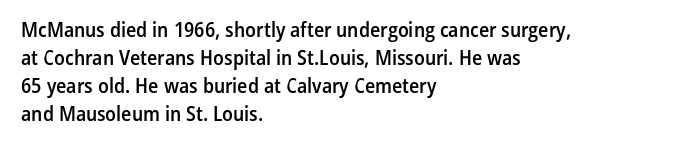
The image shows 21 px text type, upright; set left-aligned, normal line spacing (1.34x), normal letter spacing, not underlined.
